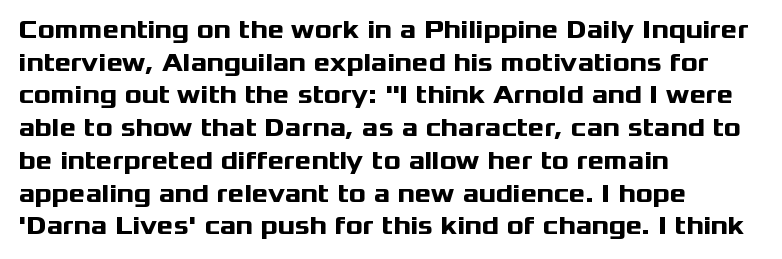
Q: Is the text bold? A: Yes.
Q: Is the text italic (slanted)? A: No, it is upright.
Q: Is the text underlined? A: No.
Q: How is the paragraph aligned? A: Left-aligned.
Q: Is the spacing between letters normal or unusually wide? A: Normal.
Q: Is the spacing between lines tight, normal or loose? A: Normal.
